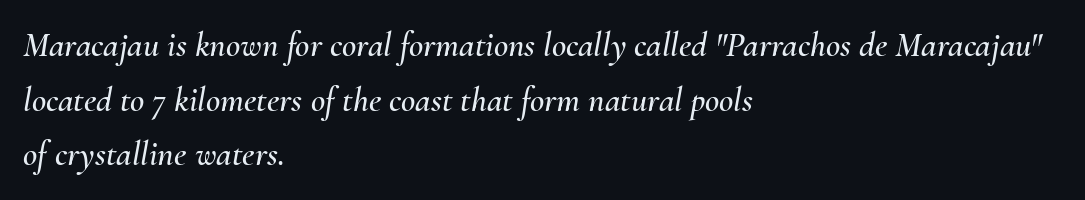
The image shows 35 px text type, italic (leaning right); set left-aligned, normal line spacing (1.56x), normal letter spacing, not underlined; medium stroke contrast and a small x-height.
